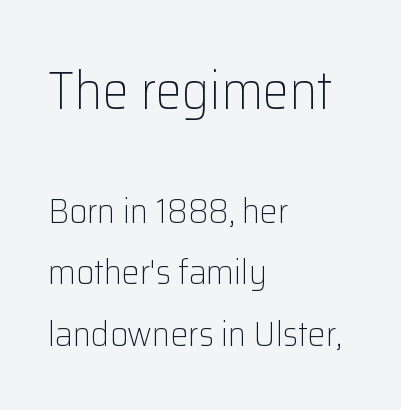
The characters are drawn with everyday or finer stroke widths. The characters display no serif detailing; their extremities are plain. Observe the ordinary spacing: letters are neighbours, not strangers. Where is the straight margin? On the left.
